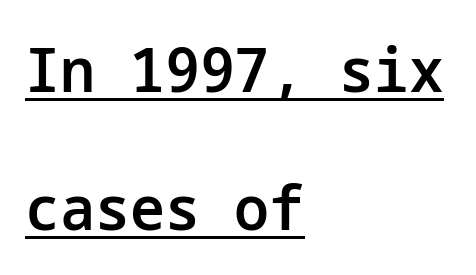
{"serif": "no", "italic": "no", "bold": "semi", "weight": "semibold", "width": "normal", "stroke_contrast": "low", "x_height": "medium", "underline": "yes", "align": "left", "line_spacing": "loose", "line_spacing_ratio": 2.23, "letter_spacing": "normal", "letter_spacing_em": 0.0, "glyph_px": 62}
